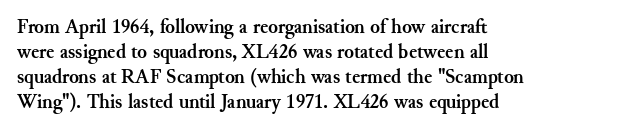
Q: Is the text bold? A: Yes.
Q: Is the text italic (slanted)? A: No, it is upright.
Q: Is the text underlined? A: No.
Q: How is the paragraph aligned? A: Left-aligned.
Q: Is the spacing between letters normal or unusually wide? A: Normal.
Q: Is the spacing between lines tight, normal or loose? A: Normal.
